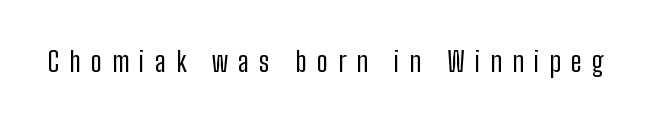
Q: Is the text bold? A: No.
Q: Is the text italic (slanted)? A: No, it is upright.
Q: Is the typeface a serif or a sans-serif typeface? A: Sans-serif.
Q: Is the text underlined? A: No.
Q: Is the spacing between letters normal or unusually wide? A: Unusually wide.
Q: Width (condensed, normal, or wide)? A: Condensed.
Q: Stroke contrast? A: Low.
Q: x-height? A: Medium.
Q: Monospaced? A: No.
